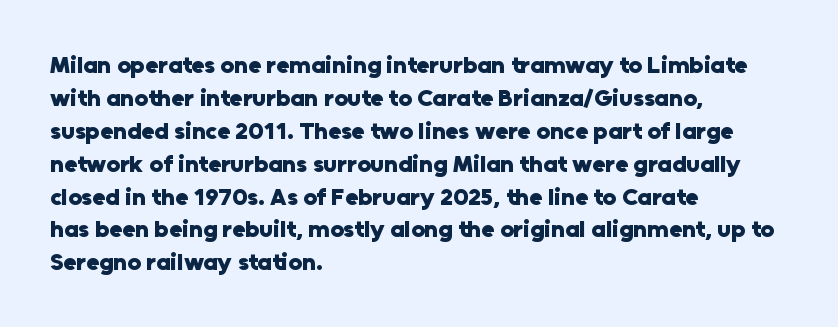
The image shows 24 px bold type, upright; set left-aligned, normal line spacing (1.37x), normal letter spacing, not underlined.
